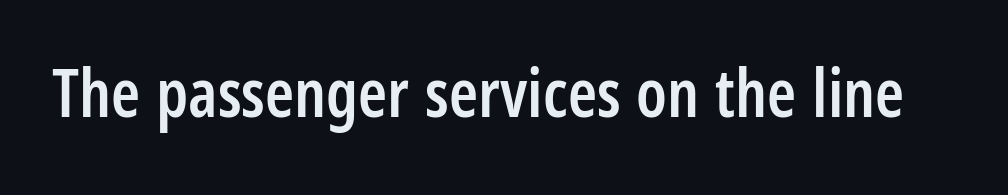
Q: Is the text bold? A: Semi-bold.
Q: Is the text italic (slanted)? A: No, it is upright.
Q: Is the typeface a serif or a sans-serif typeface? A: Sans-serif.
Q: Is the text underlined? A: No.
Q: Is the spacing between letters normal or unusually wide? A: Normal.
Q: Width (condensed, normal, or wide)? A: Condensed.
Q: Stroke contrast? A: Low.
Q: x-height? A: Large.
Q: Monospaced? A: No.
